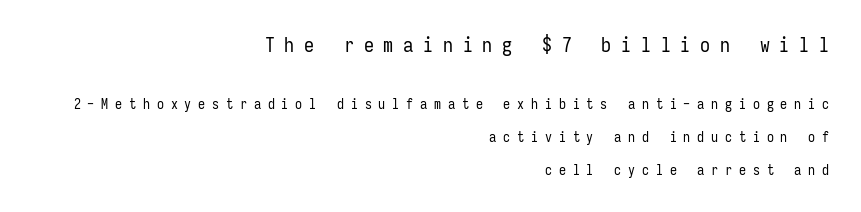
Q: Is the text bold? A: No.
Q: Is the text italic (slanted)? A: No, it is upright.
Q: Is the text underlined? A: No.
Q: How is the paragraph aligned? A: Right-aligned.
Q: Is the spacing between letters normal or unusually wide? A: Unusually wide.
Q: Is the spacing between lines tight, normal or loose? A: Loose.
Q: Which block of text is set in a larger size, the first (top) or the second (bottom)? A: The first (top) one.
